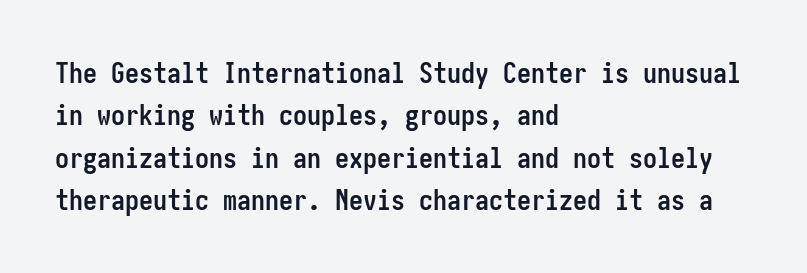
Each row of text sits above clean, open space. Visually the block forms a straight wall on the left and a jagged coastline on the right. Glyph-to-glyph distance matches everyday printed text. The glyphs have the mass of a bold cut. Ascenders rise straight up at ninety degrees.
